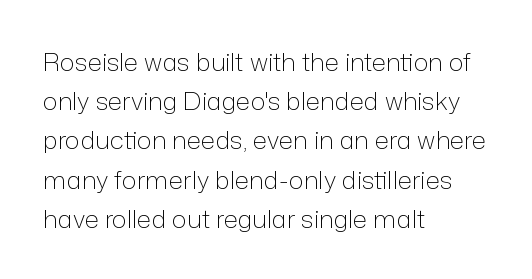
Q: Is the text bold? A: No.
Q: Is the text italic (slanted)? A: No, it is upright.
Q: Is the text underlined? A: No.
Q: How is the paragraph aligned? A: Left-aligned.
Q: Is the spacing between letters normal or unusually wide? A: Normal.
Q: Is the spacing between lines tight, normal or loose? A: Normal.
